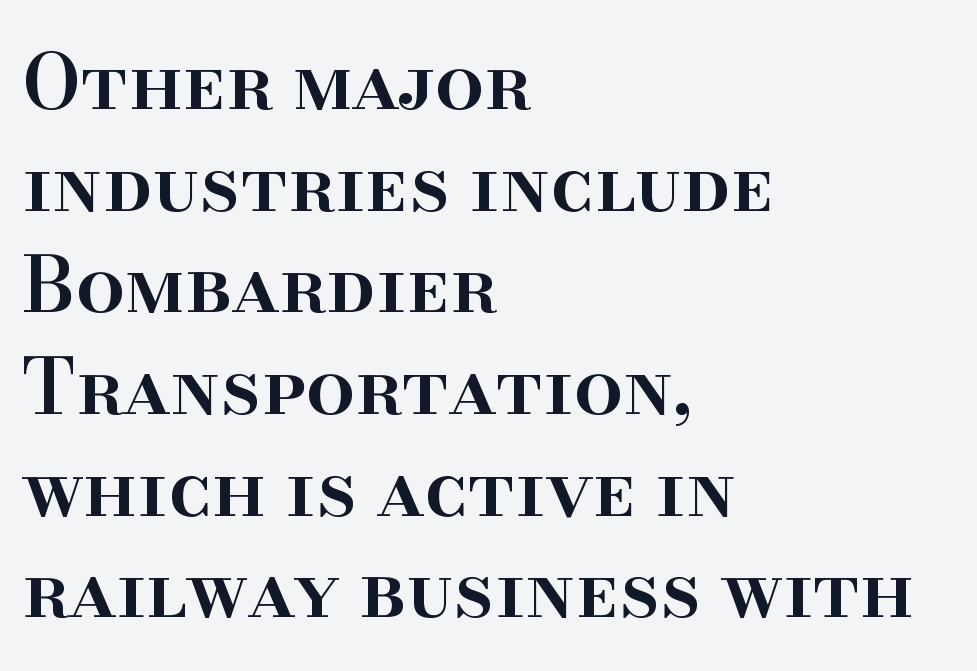
The image shows 77 px semibold serif type, upright; set left-aligned, normal line spacing (1.32x), normal letter spacing, not underlined; high stroke contrast and a small x-height.
